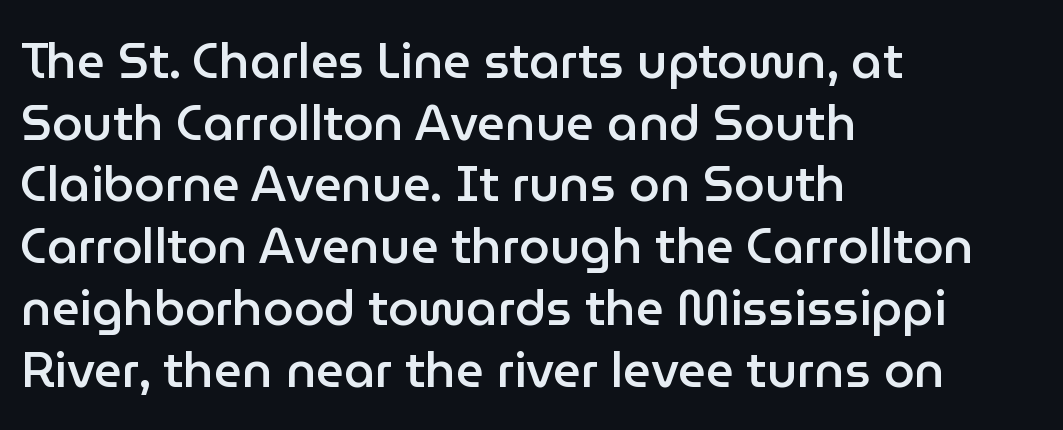
Posture: upright roman. This rendering uses left alignment, leaving the right contour irregular. The vertical gap from one line to the next is medium. Emphasis by weight is partial: semibold.
